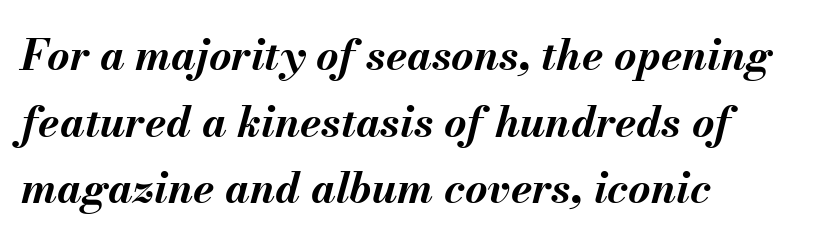
Q: Is the text bold? A: Yes.
Q: Is the text italic (slanted)? A: Yes, it leans right by about 13 degrees.
Q: Is the text underlined? A: No.
Q: How is the paragraph aligned? A: Left-aligned.
Q: Is the spacing between letters normal or unusually wide? A: Normal.
Q: Is the spacing between lines tight, normal or loose? A: Normal.
Q: Width (condensed, normal, or wide)? A: Normal.
Q: Stroke contrast? A: Medium.
Q: x-height? A: Small.
Q: Monospaced? A: No.
